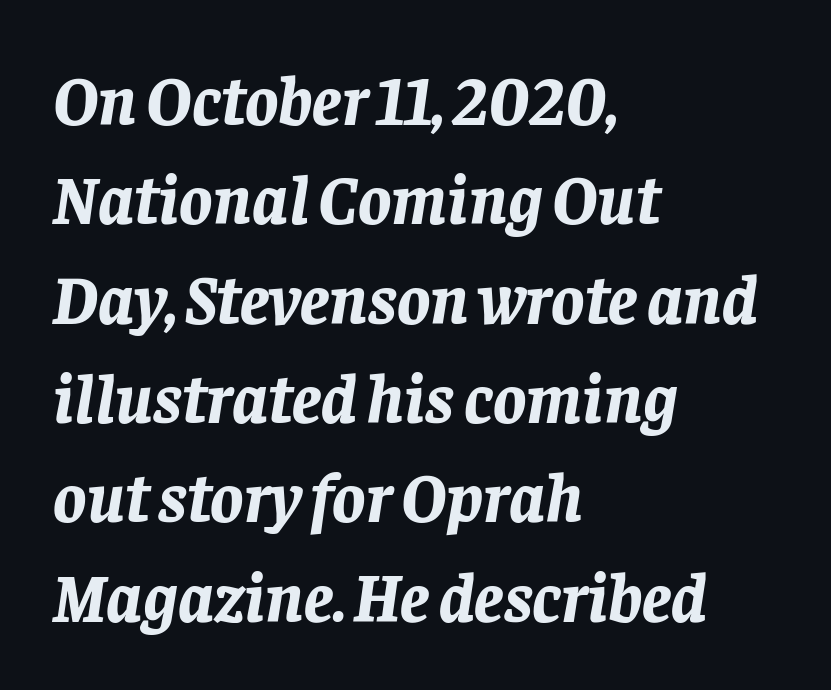
{"italic": "yes", "lean": "right", "slant_degrees": 8, "bold": "yes", "weight": "bold", "width": "normal", "stroke_contrast": "low", "x_height": "large", "monospaced": "no", "underline": "no", "align": "left", "line_spacing": "normal", "line_spacing_ratio": 1.44, "letter_spacing": "normal", "letter_spacing_em": 0.0, "glyph_px": 69}
